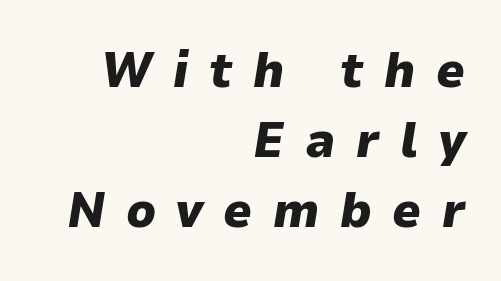
The image shows 50 px heavy type, italic (leaning right); set right-aligned, normal line spacing (1.4x), unusually wide letter spacing (+0.41 em), not underlined; low stroke contrast and a medium x-height.
